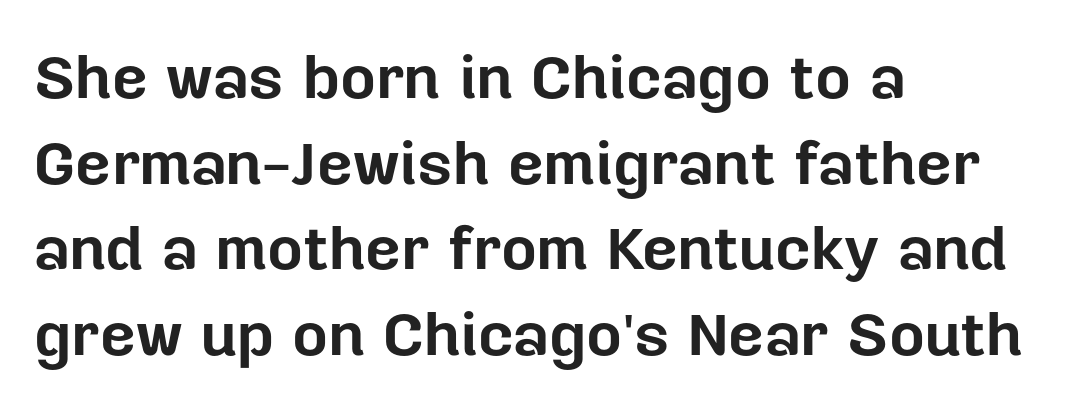
{"serif": "no", "italic": "no", "bold": "yes", "weight": "bold", "width": "normal", "stroke_contrast": "low", "x_height": "medium", "monospaced": "no", "underline": "no", "align": "left", "line_spacing": "normal", "line_spacing_ratio": 1.38, "letter_spacing": "normal", "letter_spacing_em": 0.0, "glyph_px": 62}
